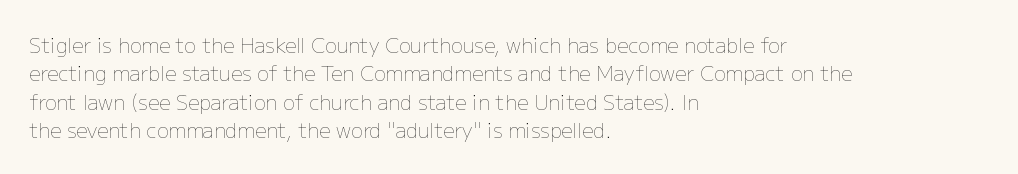
Glyph-to-glyph distance matches everyday printed text. One glance says typical: line gaps are just what's usual. A bare baseline throughout the passage. Does the lettering tilt? It doesn't — this is upright.
